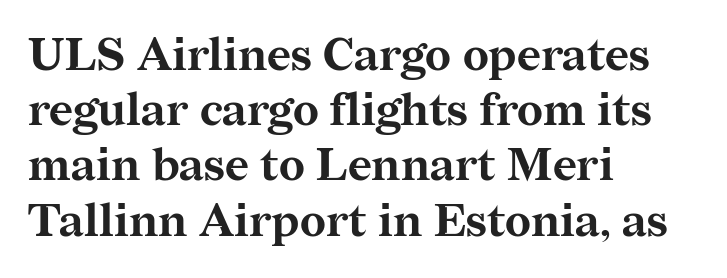
Q: Is the text bold? A: Yes.
Q: Is the text italic (slanted)? A: No, it is upright.
Q: Is the typeface a serif or a sans-serif typeface? A: Serif.
Q: Is the text underlined? A: No.
Q: How is the paragraph aligned? A: Left-aligned.
Q: Is the spacing between letters normal or unusually wide? A: Normal.
Q: Width (condensed, normal, or wide)? A: Normal.
Q: Stroke contrast? A: Medium.
Q: x-height? A: Medium.
Q: Monospaced? A: No.
